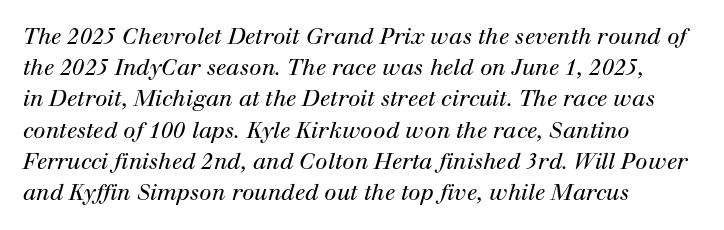
Glyph-to-glyph distance matches everyday printed text. The words here are not underlined. Stems and bowls with no extra thickness — not bold. One glance says typical: line gaps are just what's usual. Every character sits at an angle, as italics do.
